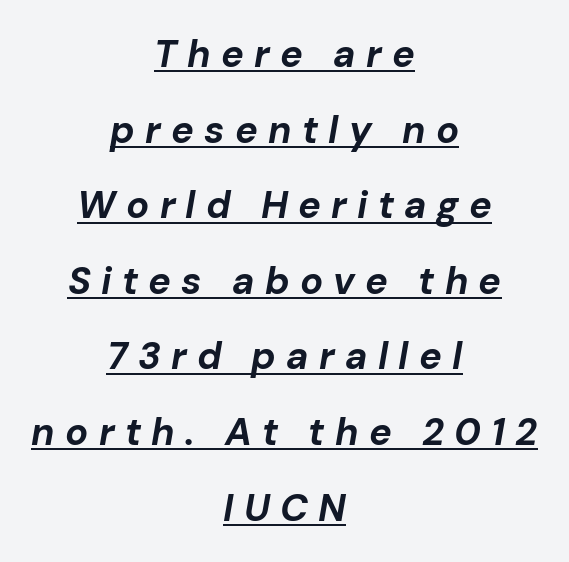
Q: Is the text bold? A: Yes.
Q: Is the text italic (slanted)? A: Yes, it leans right by about 10 degrees.
Q: Is the text underlined? A: Yes.
Q: How is the paragraph aligned? A: Centered.
Q: Is the spacing between letters normal or unusually wide? A: Unusually wide.
Q: Is the spacing between lines tight, normal or loose? A: Loose.
Q: Width (condensed, normal, or wide)? A: Normal.
Q: Stroke contrast? A: Low.
Q: x-height? A: Medium.
Q: Monospaced? A: No.
